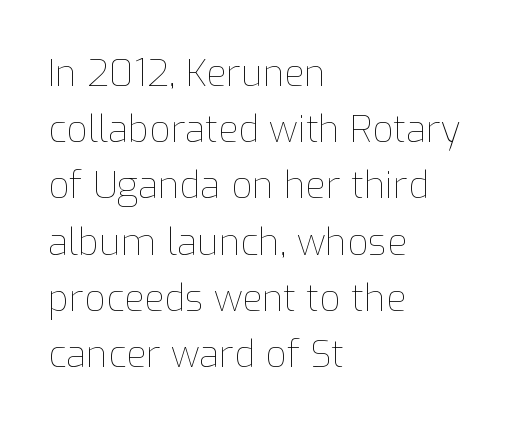
The image shows 37 px thin type, upright; set left-aligned, normal line spacing (1.52x), normal letter spacing, not underlined; low stroke contrast and a medium x-height.
